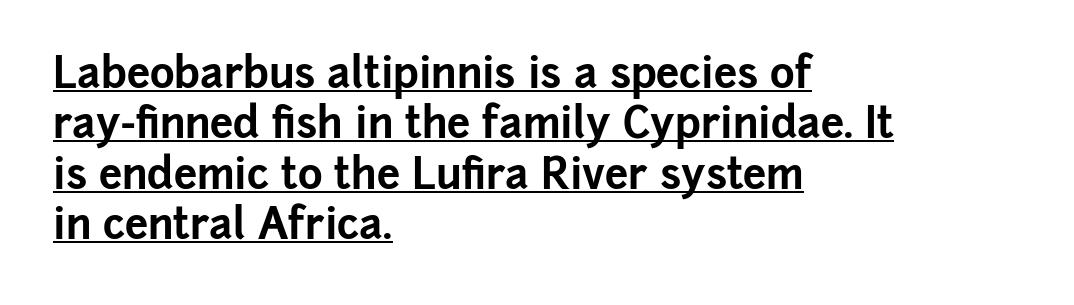
Q: Is the text bold? A: Yes.
Q: Is the text italic (slanted)? A: No, it is upright.
Q: Is the typeface a serif or a sans-serif typeface? A: Sans-serif.
Q: Is the text underlined? A: Yes.
Q: How is the paragraph aligned? A: Left-aligned.
Q: Is the spacing between letters normal or unusually wide? A: Normal.
Q: Width (condensed, normal, or wide)? A: Normal.
Q: Stroke contrast? A: Low.
Q: x-height? A: Medium.
Q: Monospaced? A: No.
